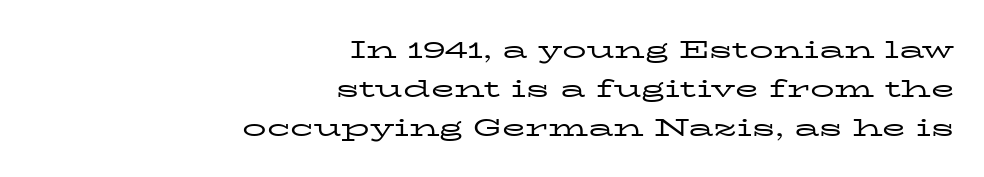
{"italic": "no", "bold": "no", "underline": "no", "align": "right", "line_spacing": "normal", "line_spacing_ratio": 1.62, "letter_spacing": "normal", "letter_spacing_em": 0.0, "glyph_px": 24}
